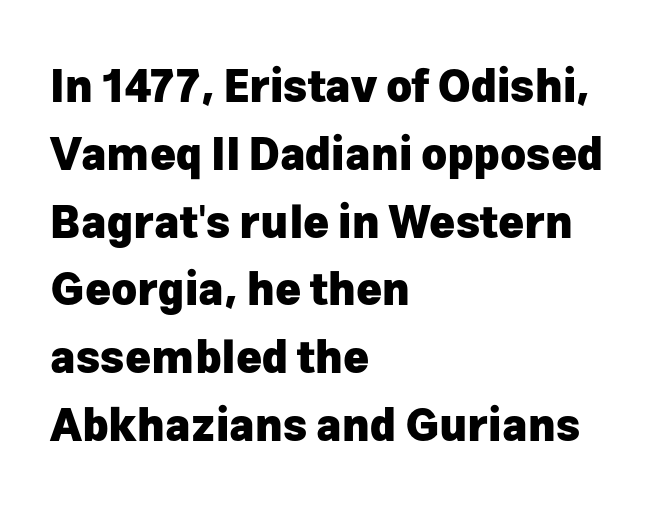
The rendering keeps characters at their native spacing. The passage shown is typeset with a sans-serif family. Stroke thickness is high; the sample reads as a true bold. The space directly below the letters is spotless. The typography opts for an upright posture over an oblique one. Reading down the column, the eye jumps a familiar distance to each next line.
